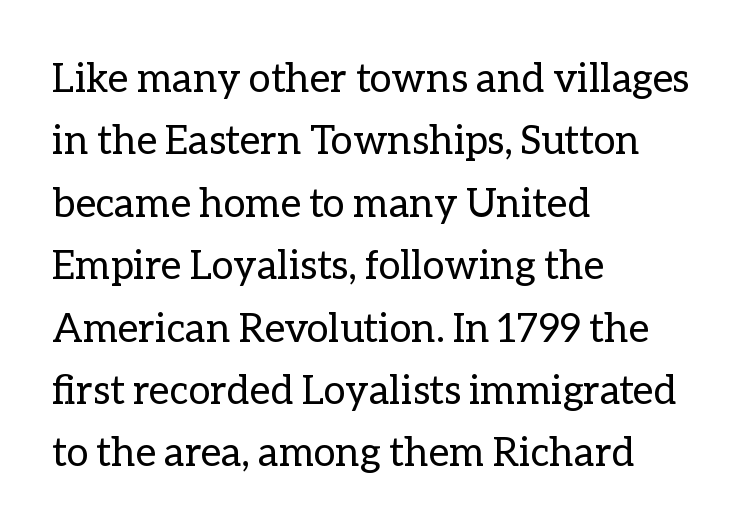
Left-aligned paragraph, ragged on the right. The specimen reads as upright at a glance. Unbolded letterforms with no extra heft. The passage shown is typed in a proportional face where columns would drift. The passage shown stacks its lines at a standard gap. Spacing between characters is what you'd get straight out of the box.
